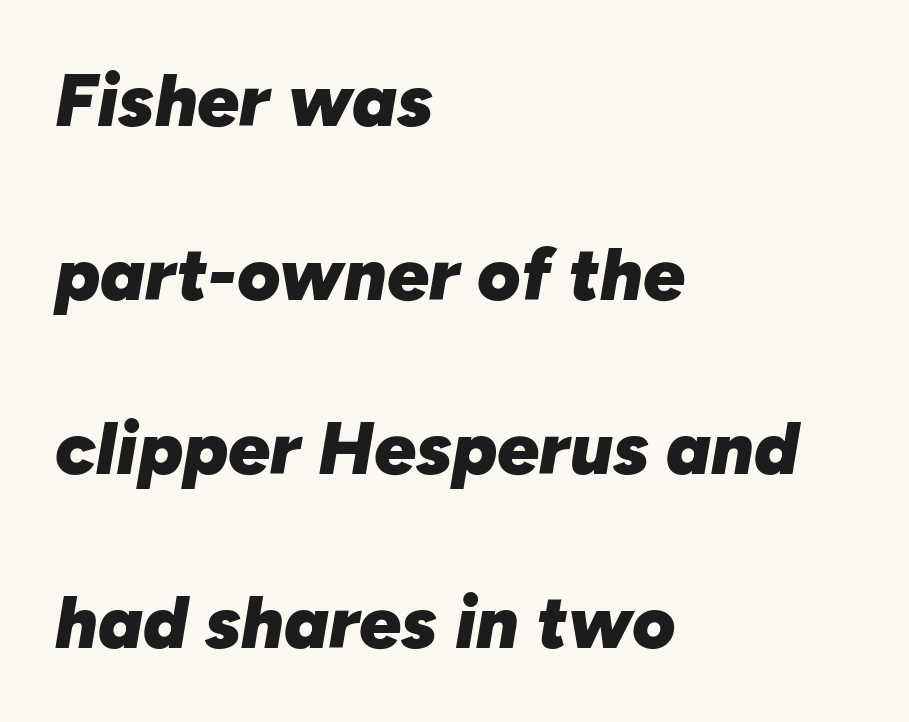
Q: Is the text bold? A: Yes.
Q: Is the text italic (slanted)? A: Yes, it leans right by about 10 degrees.
Q: Is the text underlined? A: No.
Q: How is the paragraph aligned? A: Left-aligned.
Q: Is the spacing between letters normal or unusually wide? A: Normal.
Q: Is the spacing between lines tight, normal or loose? A: Loose.
Q: Width (condensed, normal, or wide)? A: Normal.
Q: Stroke contrast? A: Low.
Q: x-height? A: Medium.
Q: Monospaced? A: No.
